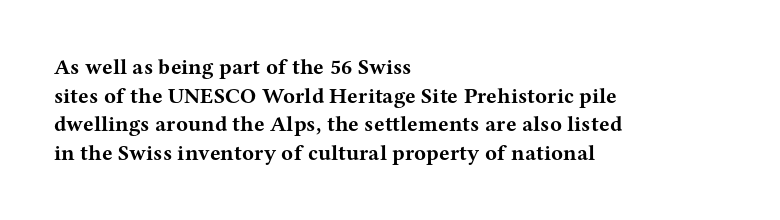
The image shows 22 px bold type, upright; set left-aligned, normal line spacing (1.3x), normal letter spacing, not underlined.
